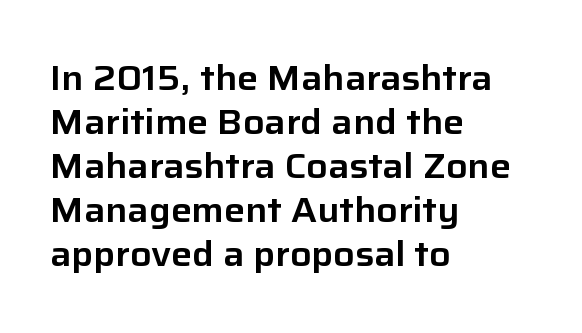
Q: Is the text italic (slanted)? A: No, it is upright.
Q: Is the typeface a serif or a sans-serif typeface? A: Sans-serif.
Q: Is the text underlined? A: No.
Q: How is the paragraph aligned? A: Left-aligned.
Q: Is the spacing between letters normal or unusually wide? A: Normal.
Q: Is the spacing between lines tight, normal or loose? A: Normal.
Q: Width (condensed, normal, or wide)? A: Normal.
Q: Stroke contrast? A: Low.
Q: x-height? A: Medium.
Q: Monospaced? A: No.
